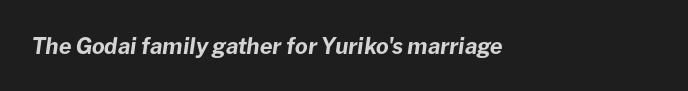
Q: Is the text bold? A: Yes.
Q: Is the text italic (slanted)? A: Yes, it leans right by about 8 degrees.
Q: Is the text underlined? A: No.
Q: Is the spacing between letters normal or unusually wide? A: Normal.
